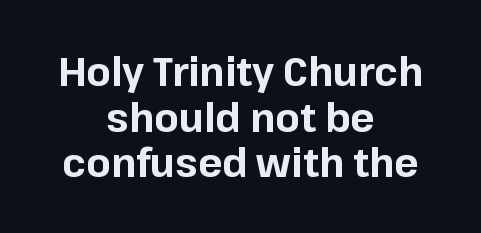
{"serif": "no", "italic": "no", "bold": "yes", "weight": "bold", "width": "normal", "stroke_contrast": "low", "x_height": "medium", "monospaced": "no", "underline": "no", "align": "center", "line_spacing": "tight", "line_spacing_ratio": 1.14, "letter_spacing": "normal", "letter_spacing_em": 0.0, "glyph_px": 40}
